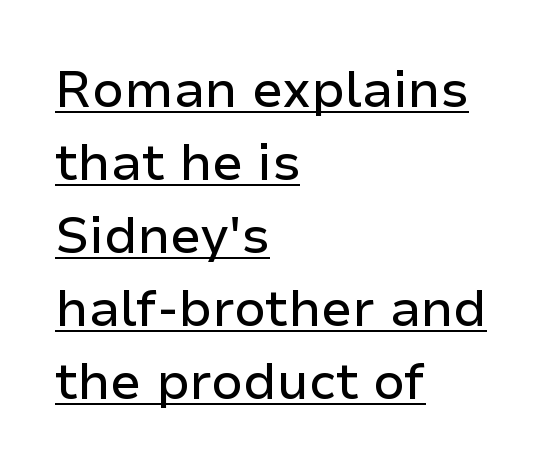
The image shows 51 px sans-serif type, upright; set left-aligned, normal line spacing (1.43x), normal letter spacing, underlined; low stroke contrast and a medium x-height.
